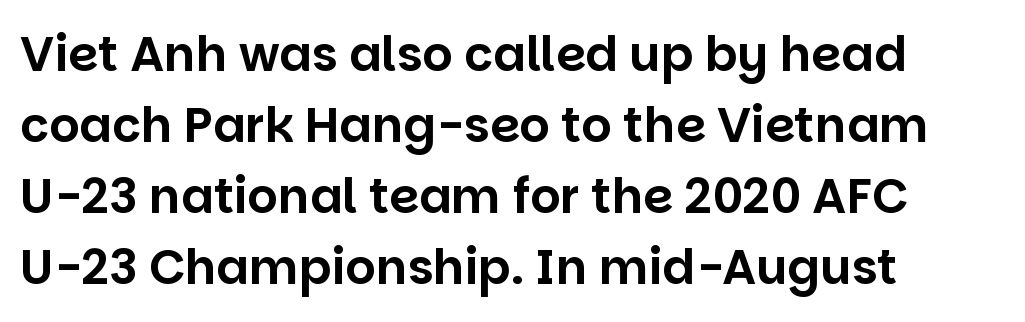
The rag falls on the right side of this text block. Look at the bottom of the vertical strokes: they stop flat, with no serifs. In terms of letterspacing, this is plain default setting. If you measured baseline to baseline, you'd find a middling distance. Style check: upright. This sample has the flowing, uneven cadence of proportional lettering.
